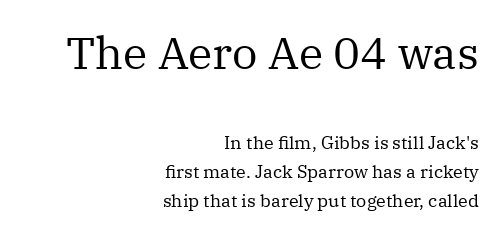
The image shows 45 px regular-weight serif type, upright; set right-aligned, normal line spacing (1.61x), normal letter spacing, not underlined; the first (top) block is 2.5x larger; medium stroke contrast and a medium x-height.
